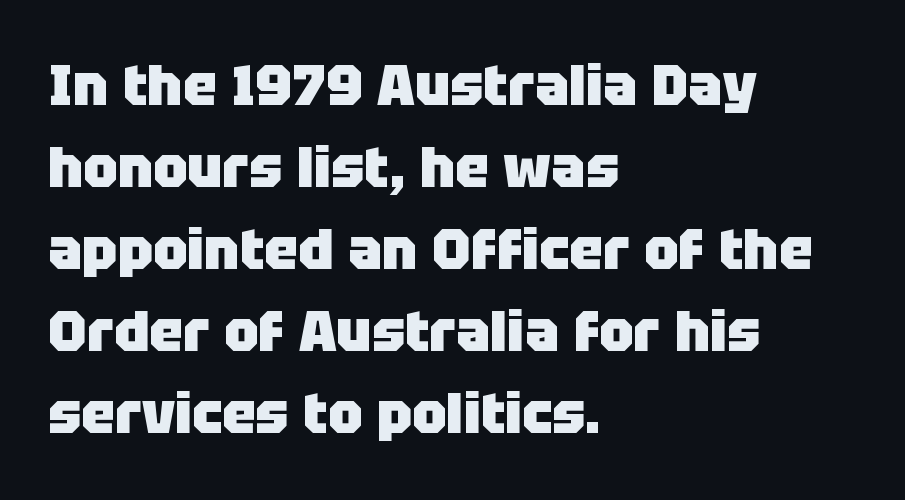
{"serif": "no", "italic": "no", "bold": "yes", "weight": "heavy", "width": "normal", "stroke_contrast": "low", "x_height": "large", "monospaced": "no", "underline": "no", "align": "left", "line_spacing": "normal", "line_spacing_ratio": 1.44, "letter_spacing": "normal", "letter_spacing_em": 0.0, "glyph_px": 57}
